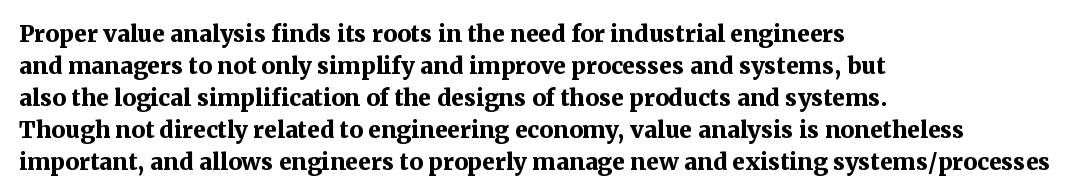
Q: Is the text bold? A: Yes.
Q: Is the text italic (slanted)? A: No, it is upright.
Q: Is the text underlined? A: No.
Q: How is the paragraph aligned? A: Left-aligned.
Q: Is the spacing between letters normal or unusually wide? A: Normal.
Q: Is the spacing between lines tight, normal or loose? A: Normal.
